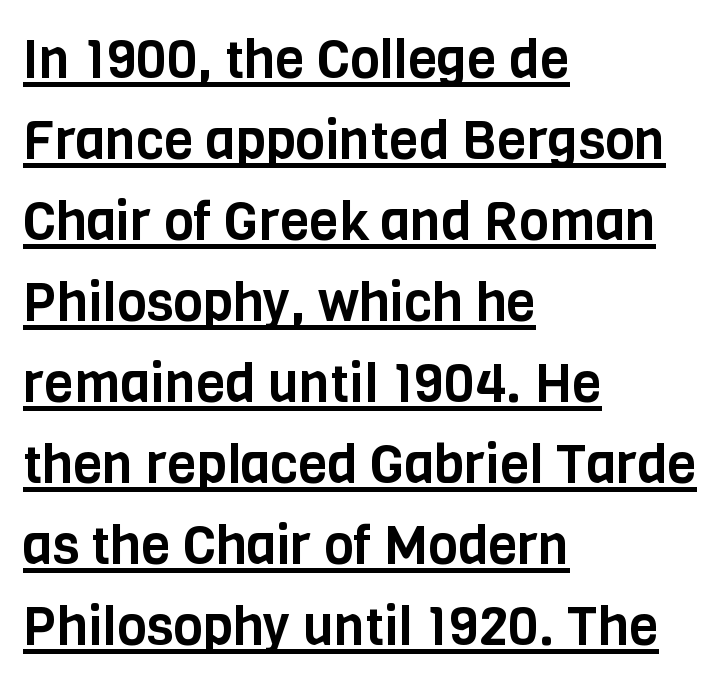
Q: Is the text italic (slanted)? A: No, it is upright.
Q: Is the typeface a serif or a sans-serif typeface? A: Sans-serif.
Q: Is the text underlined? A: Yes.
Q: How is the paragraph aligned? A: Left-aligned.
Q: Is the spacing between letters normal or unusually wide? A: Normal.
Q: Is the spacing between lines tight, normal or loose? A: Normal.
Q: Width (condensed, normal, or wide)? A: Condensed.
Q: Stroke contrast? A: Low.
Q: x-height? A: Large.
Q: Monospaced? A: No.
